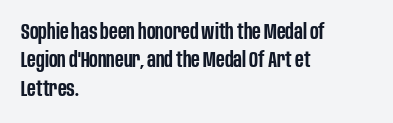
Q: Is the text bold? A: Semi-bold.
Q: Is the text italic (slanted)? A: No, it is upright.
Q: Is the text underlined? A: No.
Q: How is the paragraph aligned? A: Left-aligned.
Q: Is the spacing between letters normal or unusually wide? A: Normal.
Q: Is the spacing between lines tight, normal or loose? A: Normal.
